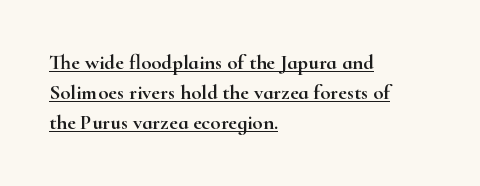
Q: Is the text italic (slanted)? A: No, it is upright.
Q: Is the text underlined? A: Yes.
Q: How is the paragraph aligned? A: Left-aligned.
Q: Is the spacing between letters normal or unusually wide? A: Normal.
Q: Is the spacing between lines tight, normal or loose? A: Normal.
